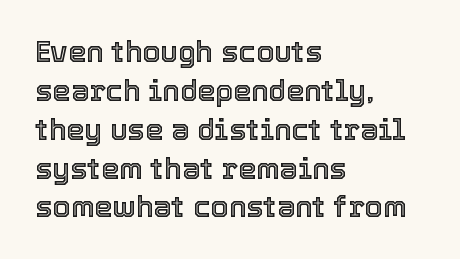
Q: Is the text italic (slanted)? A: No, it is upright.
Q: Is the text underlined? A: No.
Q: How is the paragraph aligned? A: Left-aligned.
Q: Is the spacing between letters normal or unusually wide? A: Normal.
Q: Is the spacing between lines tight, normal or loose? A: Normal.
Q: Width (condensed, normal, or wide)? A: Normal.
Q: x-height? A: Medium.
Q: Monospaced? A: No.
